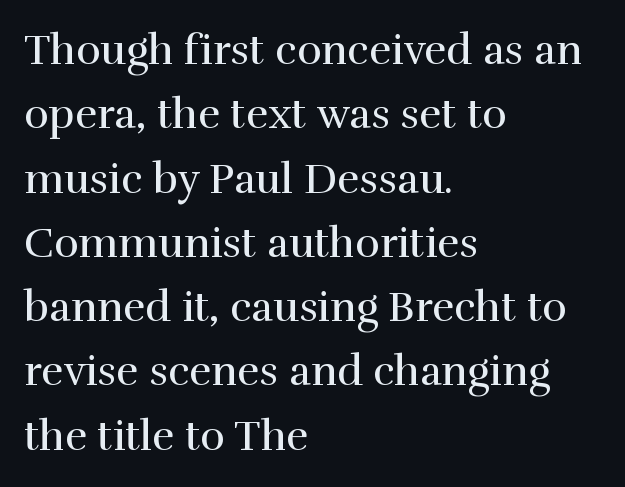
{"serif": "yes", "italic": "no", "bold": "no", "weight": "regular", "width": "normal", "x_height": "medium", "monospaced": "no", "underline": "no", "align": "left", "line_spacing": "normal", "line_spacing_ratio": 1.53, "letter_spacing": "normal", "letter_spacing_em": 0.0, "glyph_px": 42}
